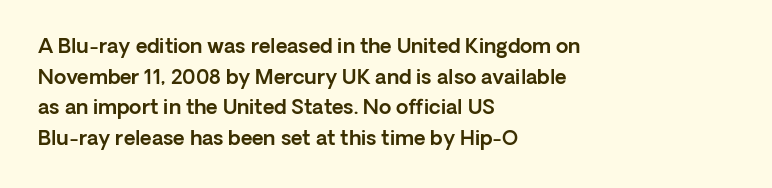
The image shows 20 px text type, upright; set left-aligned, normal line spacing (1.53x), normal letter spacing, not underlined.
